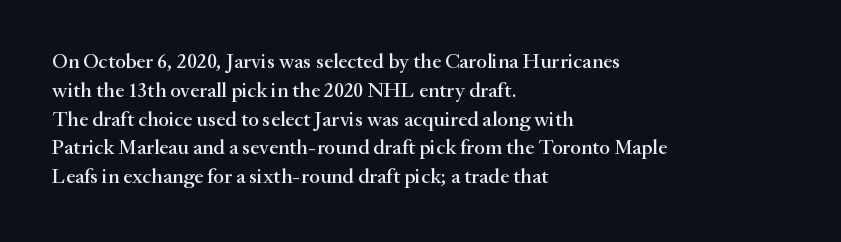
{"italic": "no", "underline": "no", "align": "left", "line_spacing": "normal", "line_spacing_ratio": 1.37, "letter_spacing": "normal", "letter_spacing_em": 0.0, "glyph_px": 21}
